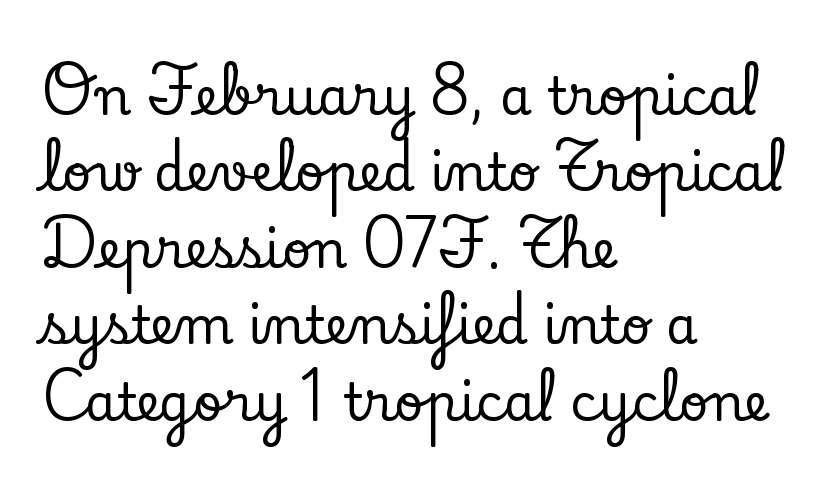
{"serif": "yes", "italic": "no", "width": "normal", "stroke_contrast": "low", "x_height": "small", "monospaced": "no", "underline": "no", "align": "left", "line_spacing": "normal", "line_spacing_ratio": 1.5, "letter_spacing": "normal", "letter_spacing_em": 0.0, "glyph_px": 51}
